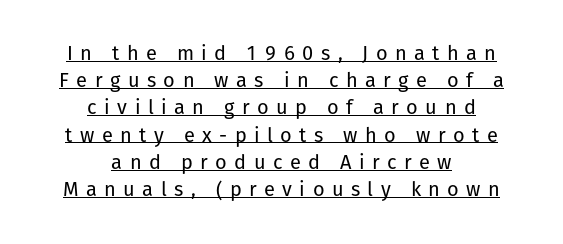
Q: Is the text bold? A: No.
Q: Is the text italic (slanted)? A: No, it is upright.
Q: Is the text underlined? A: Yes.
Q: How is the paragraph aligned? A: Centered.
Q: Is the spacing between letters normal or unusually wide? A: Unusually wide.
Q: Is the spacing between lines tight, normal or loose? A: Normal.
